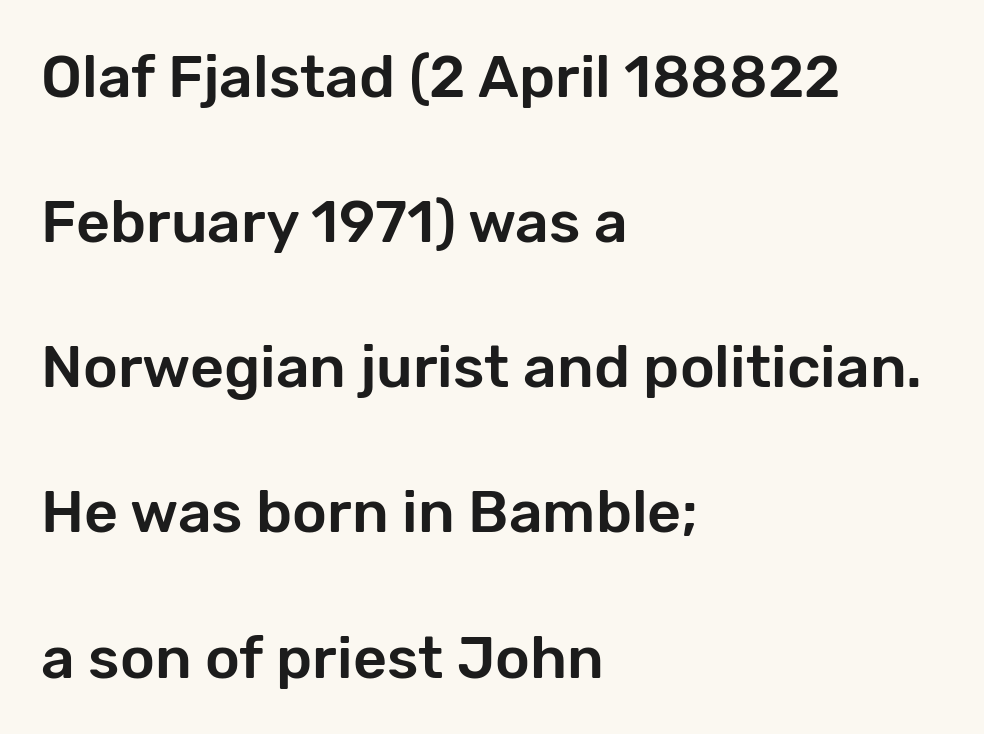
{"serif": "no", "italic": "no", "width": "normal", "stroke_contrast": "low", "x_height": "medium", "monospaced": "no", "underline": "no", "align": "left", "line_spacing": "loose", "line_spacing_ratio": 2.46, "letter_spacing": "normal", "letter_spacing_em": 0.0, "glyph_px": 59}
